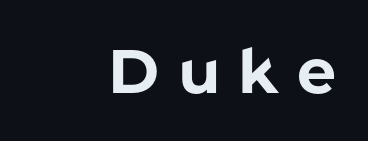
These lines are composed in type without serifs. Weight check: bold — yes, fully. A roman cut, with each character standing at attention. Spacing verdict: proportional, widths tailored to each character.
